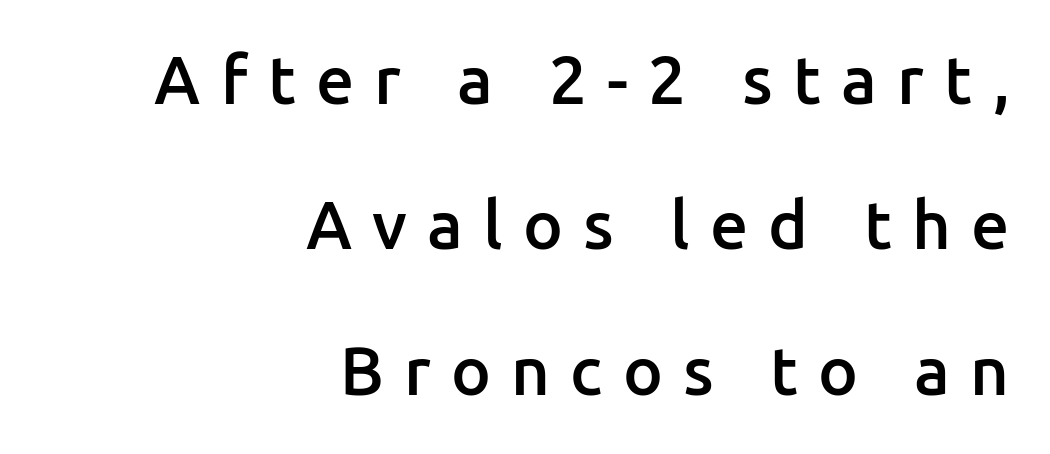
{"serif": "no", "italic": "no", "bold": "semi", "weight": "semibold", "width": "normal", "stroke_contrast": "low", "x_height": "medium", "monospaced": "no", "underline": "no", "align": "right", "line_spacing": "loose", "line_spacing_ratio": 2.17, "letter_spacing": "wide", "letter_spacing_em": 0.3, "glyph_px": 67}
